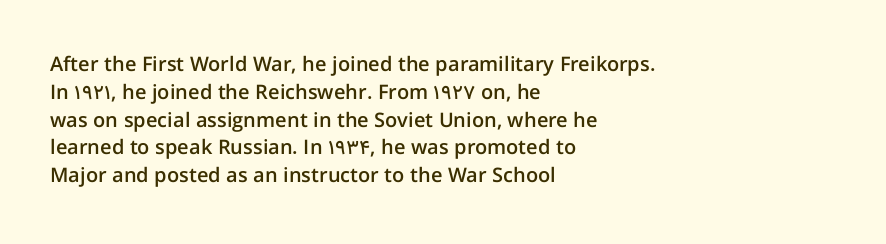
In terms of posture, this sample is upright. A typesetter would call this zero additional tracking. In terms of weight, the rendering is demibold, just under bold. One glance says typical: line gaps are just what's usual. Left-aligned paragraph, ragged on the right.
